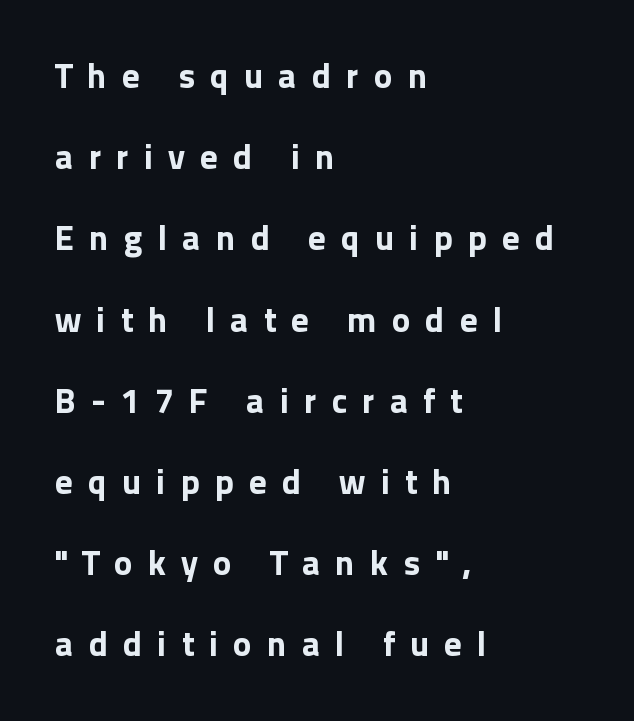
{"serif": "no", "italic": "no", "bold": "yes", "weight": "bold", "width": "normal", "x_height": "medium", "monospaced": "no", "underline": "no", "align": "left", "line_spacing": "loose", "line_spacing_ratio": 2.32, "letter_spacing": "wide", "letter_spacing_em": 0.43, "glyph_px": 35}
